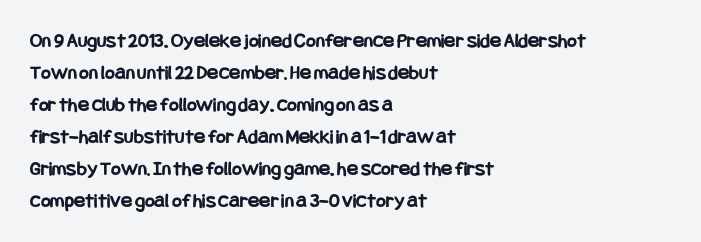
The type sits square on the baseline with zero lean. Summary of weight: heavy, a full bold. Interline gaps are of average width in this sample. The type is set solid horizontally, with unmodified tracking. Underline: absent.
